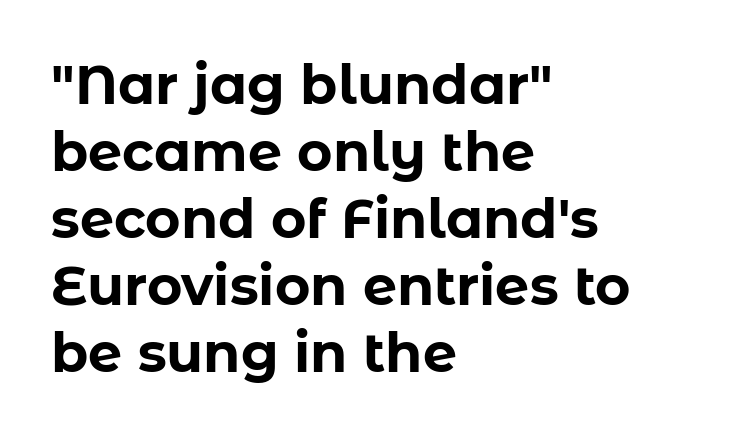
The image shows 54 px bold sans-serif type, upright; set left-aligned, line spacing 1.24x, normal letter spacing, not underlined; low stroke contrast and a medium x-height.
